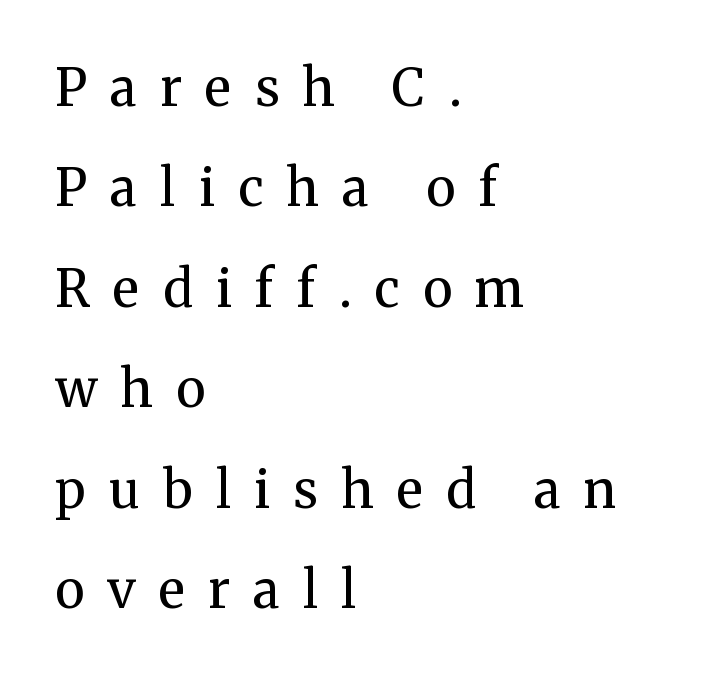
The image shows 51 px regular-weight serif type, upright; set left-aligned, loose line spacing (1.97x), unusually wide letter spacing (+0.46 em), not underlined; medium stroke contrast and a medium x-height.
